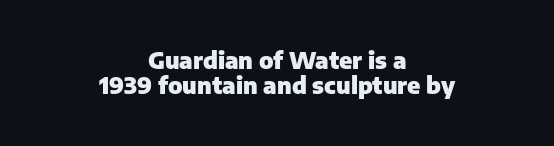
Between one letter and the next there's only the usual sliver of space. On the weight axis this lands at bold, roughly 700. Descenders are the only things crossing below the line. Style check: upright. What's the leading like? Squeezed, with rows nearly overlapping. The paragraph has two soft edges and a firm central axis.
